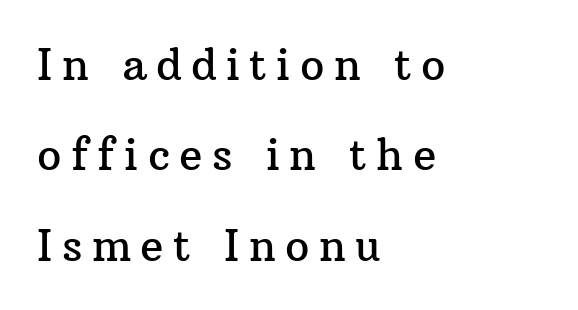
Q: Is the text italic (slanted)? A: No, it is upright.
Q: Is the typeface a serif or a sans-serif typeface? A: Serif.
Q: Is the text underlined? A: No.
Q: How is the paragraph aligned? A: Left-aligned.
Q: Is the spacing between letters normal or unusually wide? A: Unusually wide.
Q: Is the spacing between lines tight, normal or loose? A: Loose.
Q: Width (condensed, normal, or wide)? A: Normal.
Q: Stroke contrast? A: Medium.
Q: x-height? A: Medium.
Q: Monospaced? A: No.
